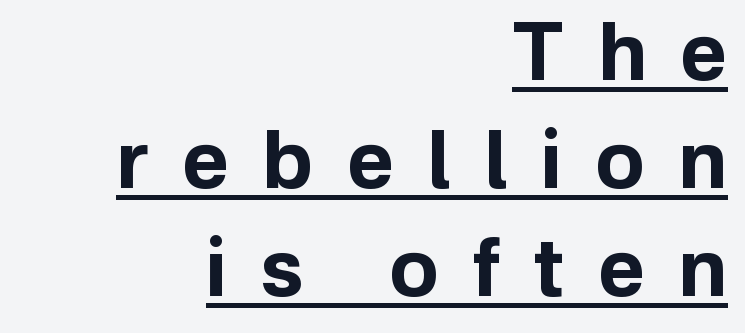
The image shows 80 px bold sans-serif type, upright; set right-aligned, normal line spacing (1.35x), unusually wide letter spacing (+0.42 em), underlined; low stroke contrast and a medium x-height.
